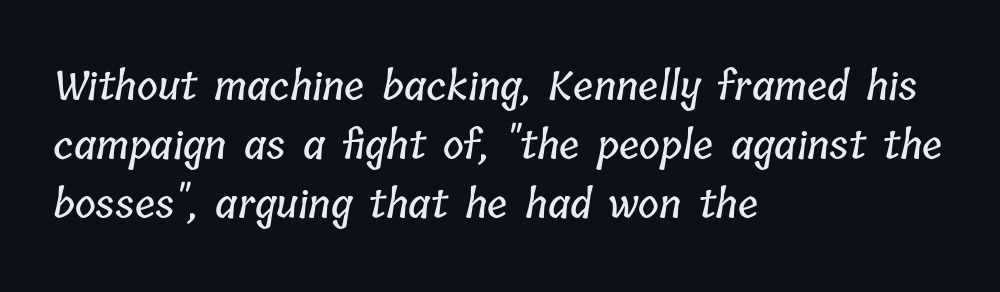
The vertical gap from one line to the next is medium. The glyphs are unaccompanied by any horizontal stroke below them. This sample uses plain, unmodified letter spacing. Proportional: the letters do not fall into vertical columns.
